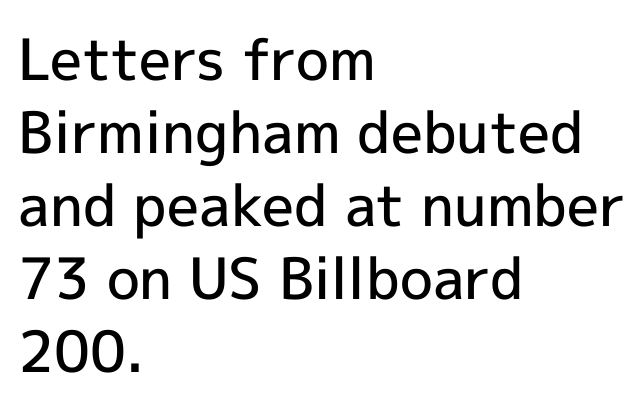
The image shows 57 px semibold sans-serif type, upright; set left-aligned, normal line spacing (1.28x), normal letter spacing, not underlined; a medium x-height.
